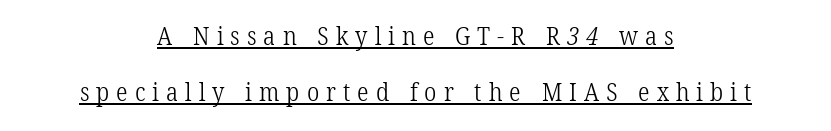
This rendering uses center alignment, leaving both contours irregular but symmetric. This rendering features underlined lettering. Caption: face not bold, strokes unweighted. Short note: letters widely spaced.
